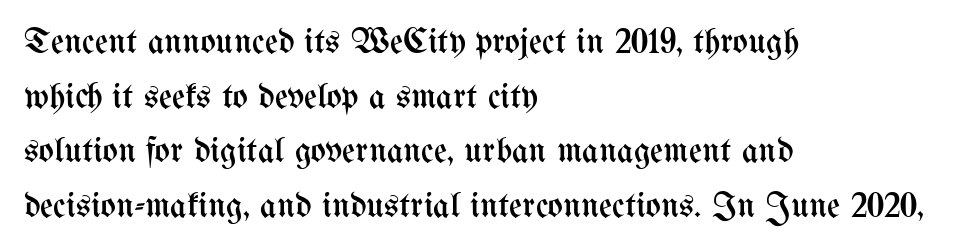
Q: Is the text bold? A: No.
Q: Is the text italic (slanted)? A: No, it is upright.
Q: Is the text underlined? A: No.
Q: How is the paragraph aligned? A: Left-aligned.
Q: Is the spacing between letters normal or unusually wide? A: Normal.
Q: Is the spacing between lines tight, normal or loose? A: Normal.
Q: Width (condensed, normal, or wide)? A: Condensed.
Q: Stroke contrast? A: Medium.
Q: x-height? A: Medium.
Q: Monospaced? A: No.
